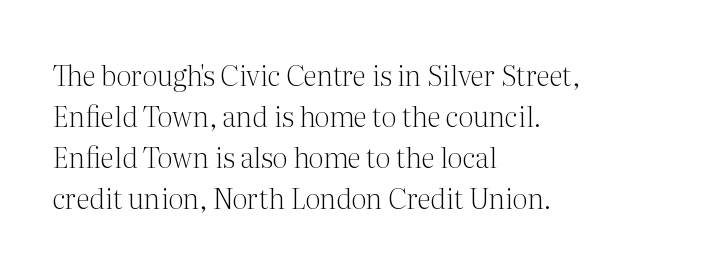
{"serif": "yes", "italic": "no", "bold": "no", "weight": "light", "width": "normal", "stroke_contrast": "medium", "x_height": "medium", "monospaced": "no", "underline": "no", "align": "left", "line_spacing": "normal", "line_spacing_ratio": 1.46, "letter_spacing": "normal", "letter_spacing_em": 0.0, "glyph_px": 28}
